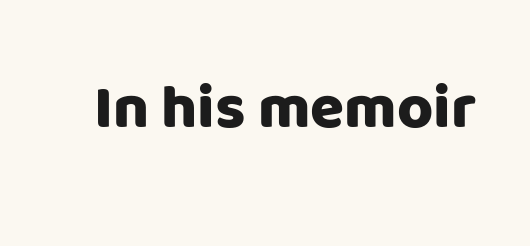
Characters remain perfectly vertical along every line. Character widths vary here, with narrow letters taking less room than wide ones. To sum up the face: it is a sans, with no serifs. Check under the words: just untouched page.
